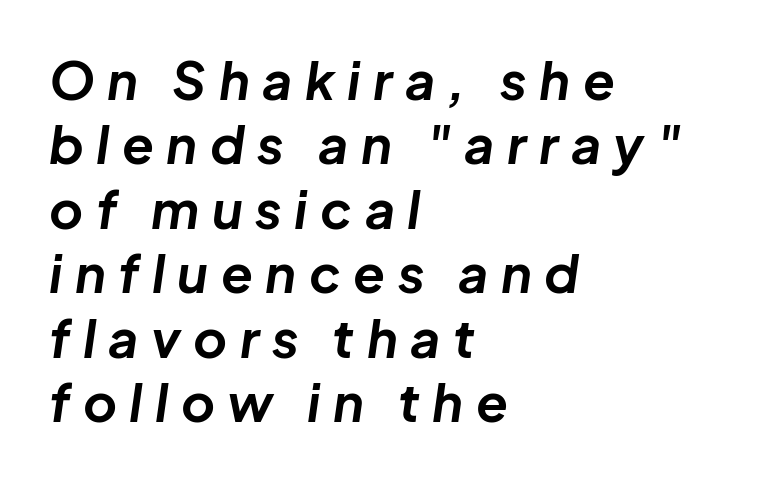
The image shows 52 px bold type, italic (leaning right); set left-aligned, line spacing 1.24x, unusually wide letter spacing (+0.24 em), not underlined; low stroke contrast and a medium x-height.
